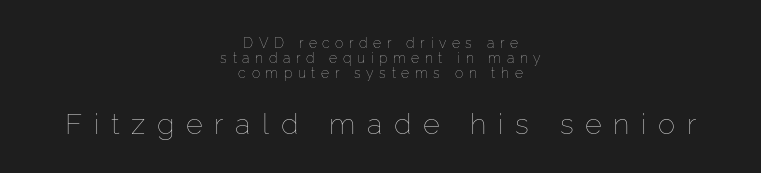
Counters stay open thanks to moderate or lighter strokes. A typesetter would call this leading minimal, almost set solid. In terms of posture, this sample is upright. The lines are quadded center.
